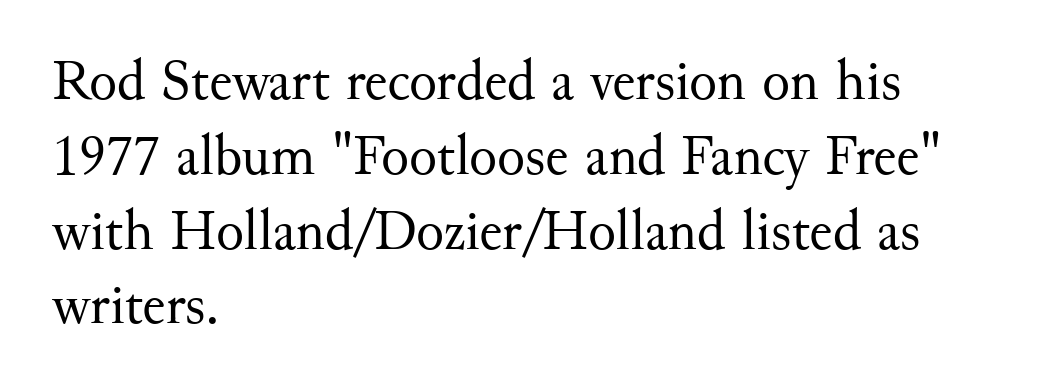
The image shows 58 px regular-weight serif type, upright; set left-aligned, normal line spacing (1.29x), normal letter spacing, not underlined; medium stroke contrast and a small x-height.
